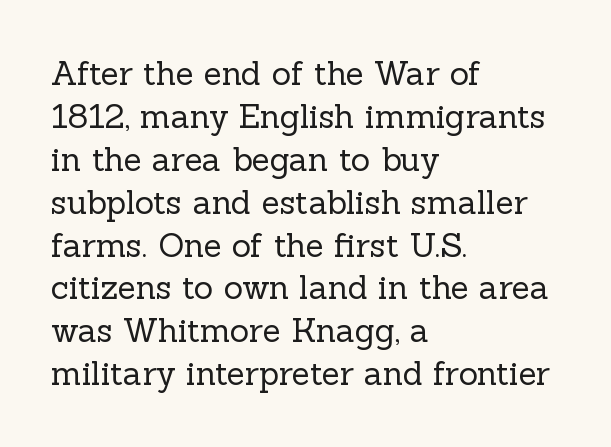
{"serif": "yes", "italic": "no", "bold": "no", "weight": "regular", "width": "normal", "x_height": "medium", "monospaced": "no", "underline": "no", "align": "left", "line_spacing": "normal", "line_spacing_ratio": 1.3, "letter_spacing": "normal", "letter_spacing_em": 0.0, "glyph_px": 33}
